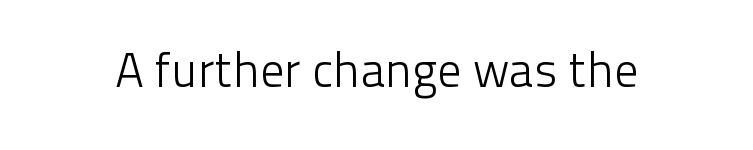
The image shows 48 px light sans-serif type, upright; set normal letter spacing, not underlined; low stroke contrast and a medium x-height.
